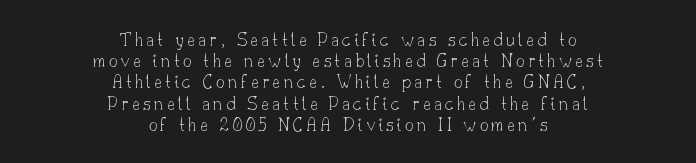
Q: Is the text bold? A: No.
Q: Is the text italic (slanted)? A: No, it is upright.
Q: Is the text underlined? A: No.
Q: How is the paragraph aligned? A: Centered.
Q: Is the spacing between lines tight, normal or loose? A: Tight.
